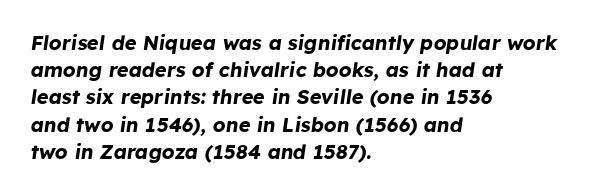
The image shows 20 px bold type, italic (leaning right); set left-aligned, normal line spacing (1.36x), normal letter spacing, not underlined.
